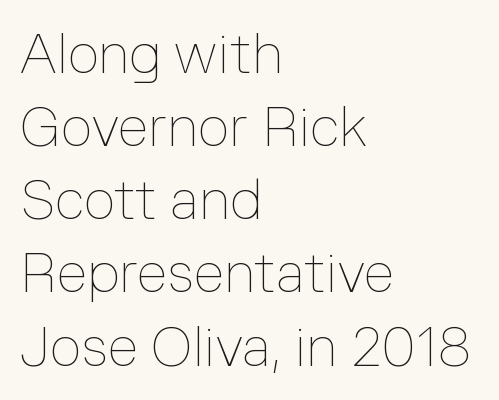
Q: Is the text bold? A: No.
Q: Is the text italic (slanted)? A: No, it is upright.
Q: Is the text underlined? A: No.
Q: How is the paragraph aligned? A: Left-aligned.
Q: Is the spacing between letters normal or unusually wide? A: Normal.
Q: Is the spacing between lines tight, normal or loose? A: Normal.
Q: Width (condensed, normal, or wide)? A: Normal.
Q: Stroke contrast? A: Low.
Q: x-height? A: Medium.
Q: Monospaced? A: No.
